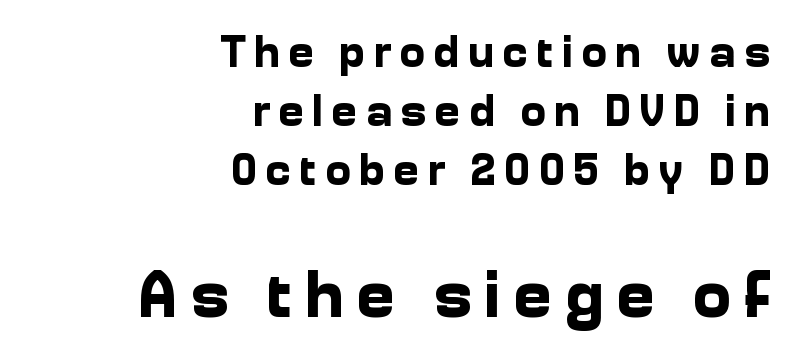
Q: Is the text bold? A: Yes.
Q: Is the text italic (slanted)? A: No, it is upright.
Q: Is the typeface a serif or a sans-serif typeface? A: Sans-serif.
Q: Is the text underlined? A: No.
Q: How is the paragraph aligned? A: Right-aligned.
Q: Is the spacing between lines tight, normal or loose? A: Normal.
Q: Which block of text is set in a larger size, the first (top) or the second (bottom)? A: The second (bottom) one.
Q: Width (condensed, normal, or wide)? A: Normal.
Q: Stroke contrast? A: Low.
Q: x-height? A: Medium.
Q: Monospaced? A: No.
